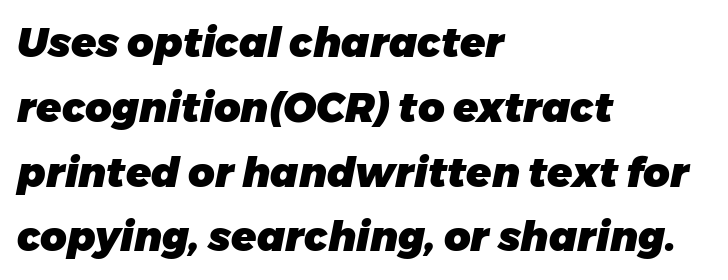
Q: Is the text bold? A: Yes.
Q: Is the text italic (slanted)? A: Yes, it leans right by about 11 degrees.
Q: Is the text underlined? A: No.
Q: How is the paragraph aligned? A: Left-aligned.
Q: Is the spacing between letters normal or unusually wide? A: Normal.
Q: Is the spacing between lines tight, normal or loose? A: Normal.
Q: Width (condensed, normal, or wide)? A: Normal.
Q: Stroke contrast? A: Low.
Q: x-height? A: Medium.
Q: Monospaced? A: No.
